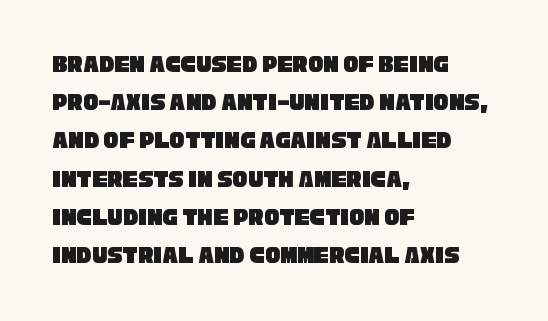
{"underline": "no", "align": "left", "line_spacing": "normal", "line_spacing_ratio": 1.53, "letter_spacing": "normal", "letter_spacing_em": 0.0, "glyph_px": 25}
